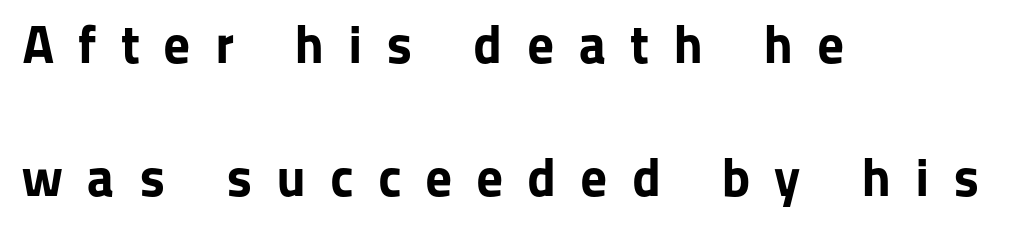
Q: Is the text bold? A: Yes.
Q: Is the text italic (slanted)? A: No, it is upright.
Q: Is the typeface a serif or a sans-serif typeface? A: Sans-serif.
Q: Is the text underlined? A: No.
Q: How is the paragraph aligned? A: Left-aligned.
Q: Is the spacing between letters normal or unusually wide? A: Unusually wide.
Q: Is the spacing between lines tight, normal or loose? A: Loose.
Q: Width (condensed, normal, or wide)? A: Normal.
Q: Stroke contrast? A: Low.
Q: x-height? A: Medium.
Q: Monospaced? A: No.
